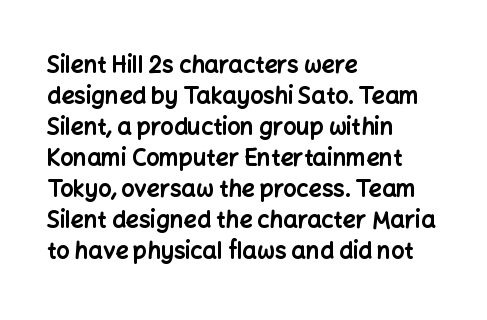
{"italic": "no", "bold": "yes", "underline": "no", "align": "left", "line_spacing": "normal", "line_spacing_ratio": 1.35, "letter_spacing": "normal", "letter_spacing_em": 0.0, "glyph_px": 23}
